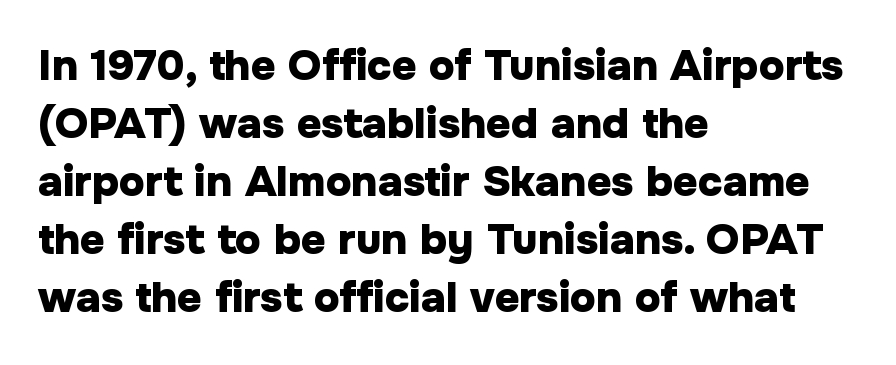
Q: Is the text bold? A: Yes.
Q: Is the text italic (slanted)? A: No, it is upright.
Q: Is the typeface a serif or a sans-serif typeface? A: Sans-serif.
Q: Is the text underlined? A: No.
Q: How is the paragraph aligned? A: Left-aligned.
Q: Is the spacing between letters normal or unusually wide? A: Normal.
Q: Is the spacing between lines tight, normal or loose? A: Normal.
Q: Width (condensed, normal, or wide)? A: Normal.
Q: Stroke contrast? A: Low.
Q: x-height? A: Medium.
Q: Monospaced? A: No.
